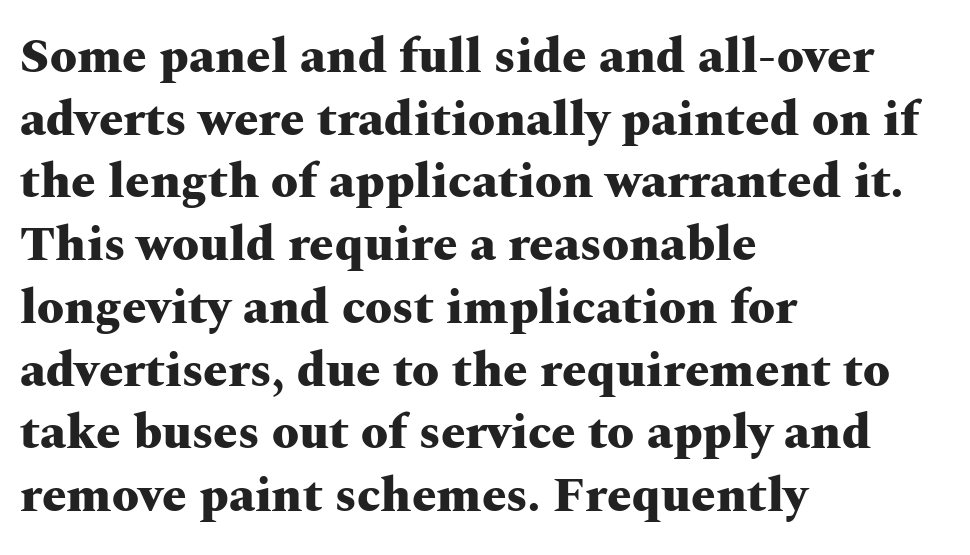
The image shows 49 px heavy, wide serif type, upright; set left-aligned, normal line spacing (1.28x), normal letter spacing, not underlined; medium stroke contrast and a medium x-height.
